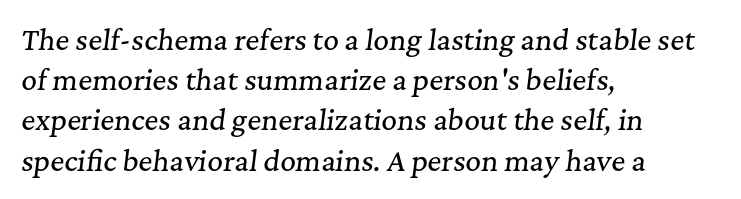
Short note: letters normally spaced. Looking at the ascenders, they clearly lean. The passage shown stacks its lines at a standard gap. These lines stack with their left ends in a neat column. Descenders hang freely into open space.
